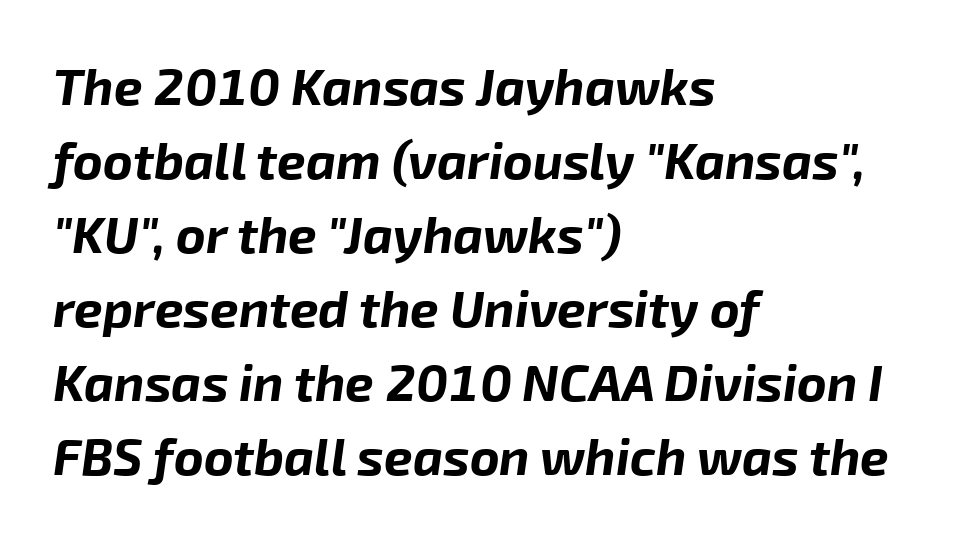
The image shows 51 px bold type, italic (leaning right); set left-aligned, normal line spacing (1.45x), normal letter spacing, not underlined; low stroke contrast and a medium x-height.
